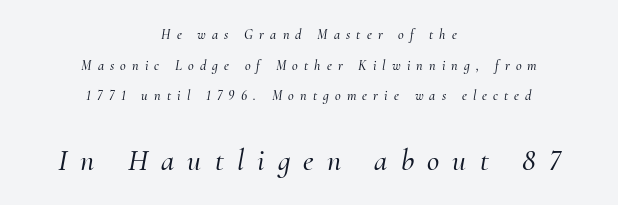
{"serif": "yes", "italic": "yes", "lean": "right", "slant_degrees": 10, "width": "normal", "stroke_contrast": "medium", "x_height": "small", "monospaced": "no", "underline": "no", "align": "center", "line_spacing": "loose", "line_spacing_ratio": 2.18, "letter_spacing": "wide", "letter_spacing_em": 0.44, "larger_block": "second", "size_ratio": 2.14, "glyph_px": 30}
